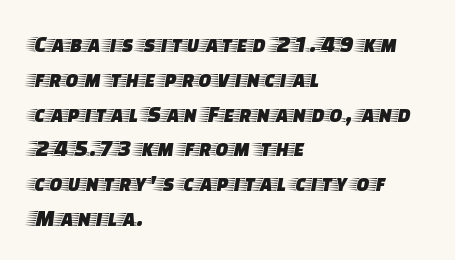
This sample keeps an unexceptional amount of space between lines. These lines keep a tight, regular rhythm from letter to letter. Reading down the block, your eye returns to a fixed left position each line. The string is rendered with underlining switched off.
